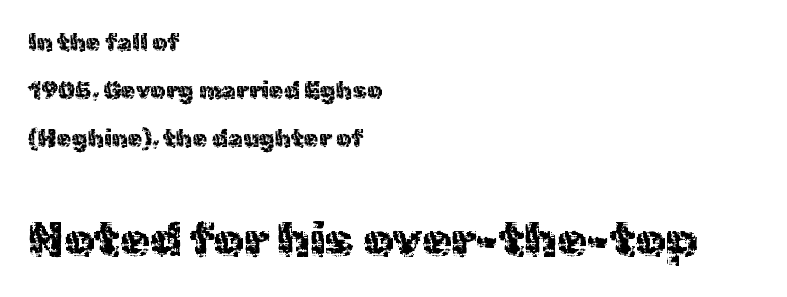
Q: Is the text italic (slanted)? A: No, it is upright.
Q: Is the typeface a serif or a sans-serif typeface? A: Sans-serif.
Q: Is the text underlined? A: No.
Q: How is the paragraph aligned? A: Left-aligned.
Q: Is the spacing between letters normal or unusually wide? A: Normal.
Q: Is the spacing between lines tight, normal or loose? A: Loose.
Q: Which block of text is set in a larger size, the first (top) or the second (bottom)? A: The second (bottom) one.
Q: Width (condensed, normal, or wide)? A: Normal.
Q: x-height? A: Medium.
Q: Monospaced? A: No.
